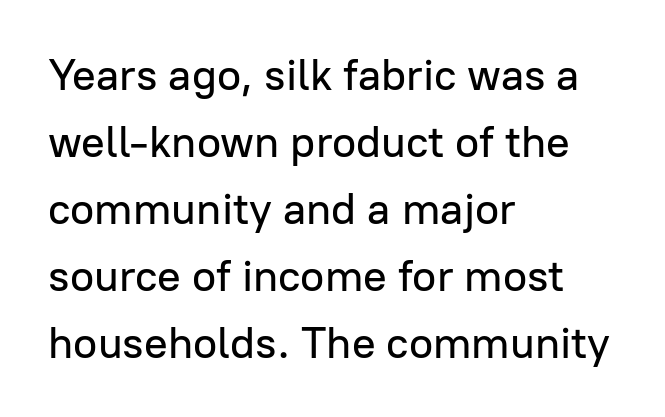
The image shows 44 px sans-serif type, upright; set left-aligned, normal line spacing (1.52x), normal letter spacing, not underlined; low stroke contrast and a medium x-height.
